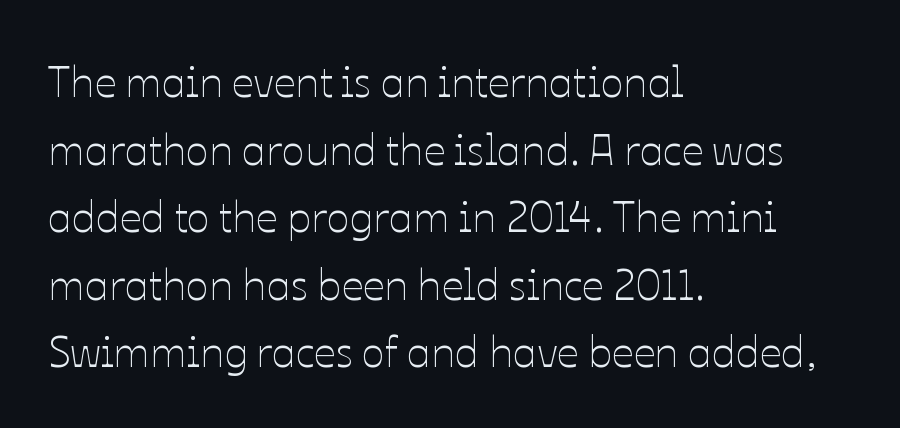
The zone under the glyphs is completely vacant. The strokes carry an ordinary text weight at most. Spacing verdict: proportional, widths tailored to each character. Honestly, the row spacing looks completely unremarkable. The horizontal fit of the characters is conventional and even.
